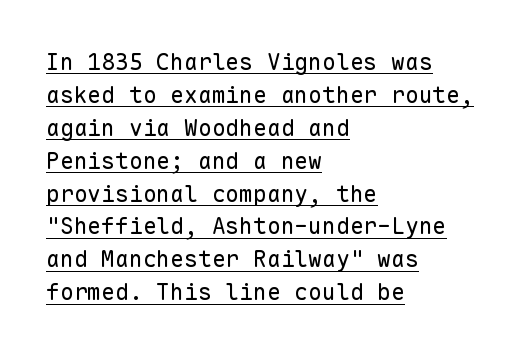
Q: Is the text bold? A: No.
Q: Is the text italic (slanted)? A: No, it is upright.
Q: Is the text underlined? A: Yes.
Q: How is the paragraph aligned? A: Left-aligned.
Q: Is the spacing between letters normal or unusually wide? A: Normal.
Q: Is the spacing between lines tight, normal or loose? A: Normal.
